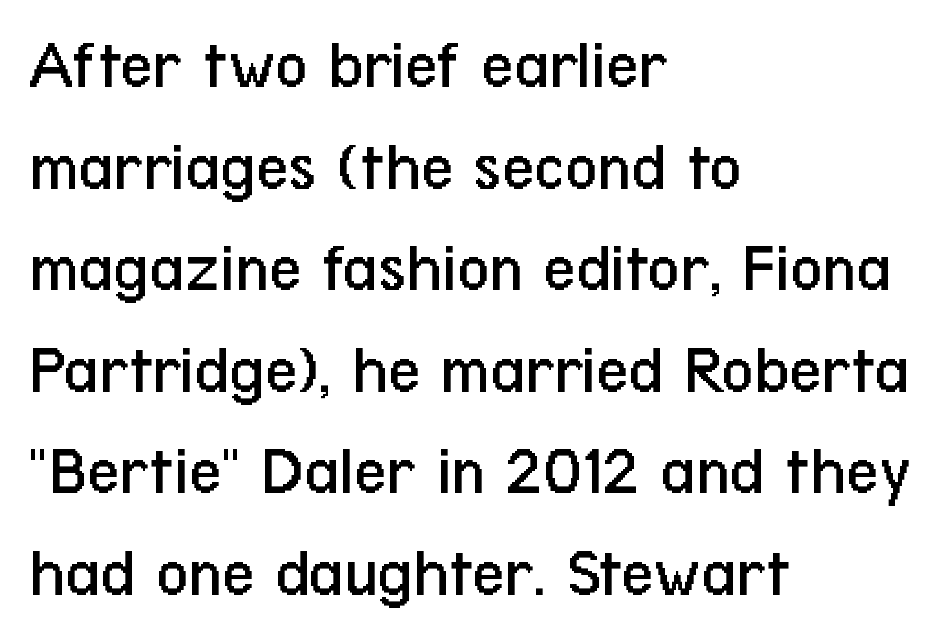
The image shows 71 px regular-weight, condensed sans-serif type, upright; set left-aligned, normal line spacing (1.43x), normal letter spacing, not underlined; low stroke contrast and a medium x-height.
